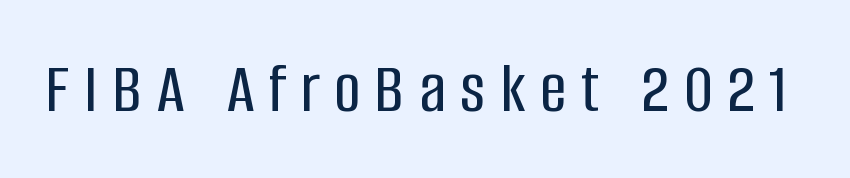
Q: Is the text italic (slanted)? A: No, it is upright.
Q: Is the typeface a serif or a sans-serif typeface? A: Sans-serif.
Q: Is the text underlined? A: No.
Q: Is the spacing between letters normal or unusually wide? A: Unusually wide.
Q: Width (condensed, normal, or wide)? A: Condensed.
Q: Stroke contrast? A: Low.
Q: x-height? A: Large.
Q: Monospaced? A: No.
